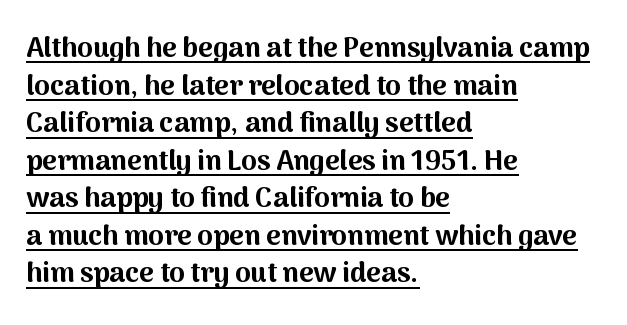
{"serif": "no", "italic": "no", "bold": "yes", "weight": "bold", "width": "normal", "stroke_contrast": "medium", "x_height": "medium", "monospaced": "no", "underline": "yes", "align": "left", "line_spacing": "normal", "line_spacing_ratio": 1.34, "letter_spacing": "normal", "letter_spacing_em": 0.0, "glyph_px": 28}
